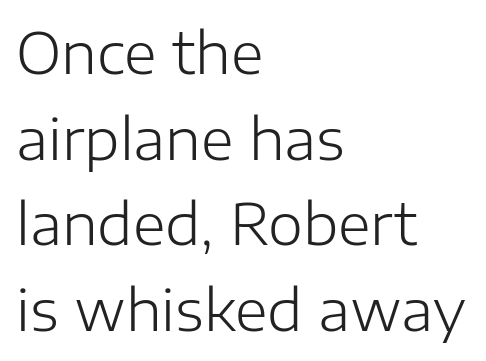
Q: Is the text bold? A: No.
Q: Is the text italic (slanted)? A: No, it is upright.
Q: Is the typeface a serif or a sans-serif typeface? A: Sans-serif.
Q: Is the text underlined? A: No.
Q: How is the paragraph aligned? A: Left-aligned.
Q: Is the spacing between letters normal or unusually wide? A: Normal.
Q: Is the spacing between lines tight, normal or loose? A: Normal.
Q: Width (condensed, normal, or wide)? A: Normal.
Q: Stroke contrast? A: Low.
Q: x-height? A: Medium.
Q: Monospaced? A: No.
